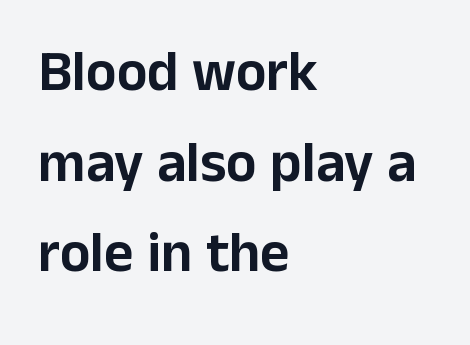
The image shows 57 px sans-serif type, upright; set left-aligned, normal line spacing (1.59x), normal letter spacing, not underlined; low stroke contrast and a medium x-height.
